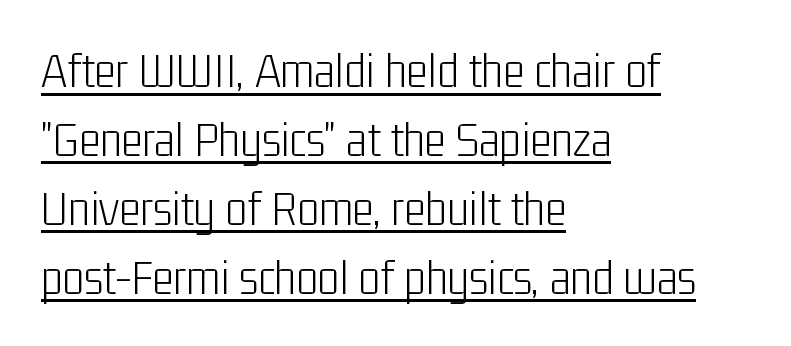
The image shows 51 px light, condensed sans-serif type, upright; set left-aligned, normal line spacing (1.35x), normal letter spacing, underlined; low stroke contrast and a medium x-height.
